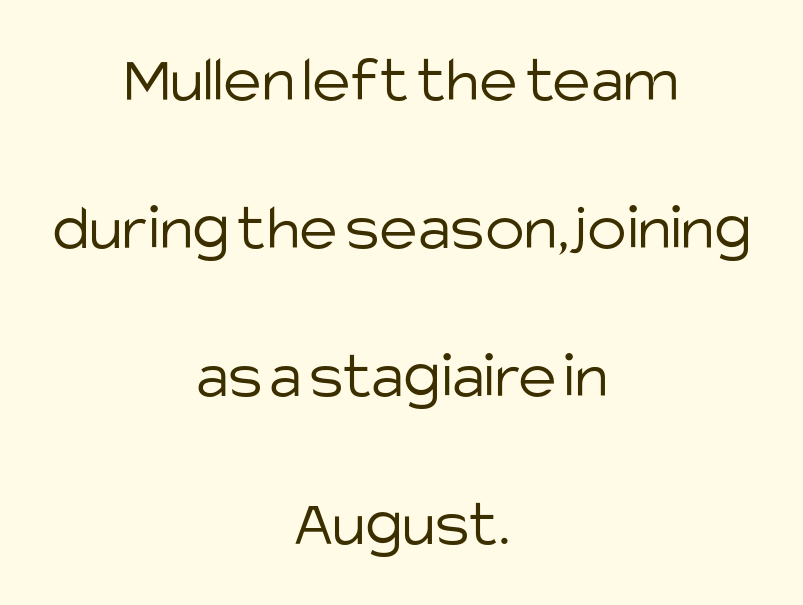
Heft: none added — not bold. Is this a sans? Yes — the strokes have no serifs. Decoration check: the copy has no underline. These lines are rendered in a variable-pitch font.
